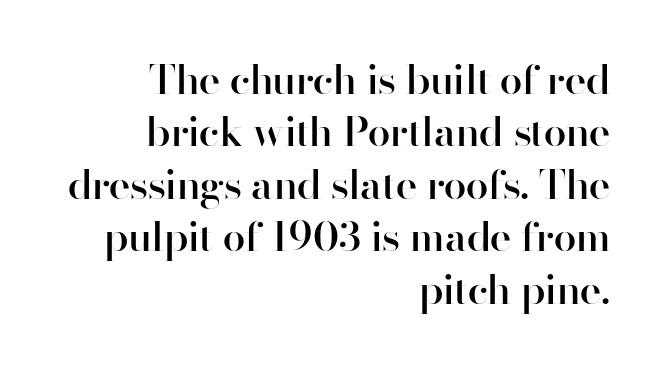
{"serif": "no", "italic": "no", "bold": "semi", "weight": "semibold", "width": "normal", "stroke_contrast": "high", "x_height": "small", "monospaced": "no", "underline": "no", "align": "right", "line_spacing": "normal", "line_spacing_ratio": 1.28, "letter_spacing": "normal", "letter_spacing_em": 0.0, "glyph_px": 41}
